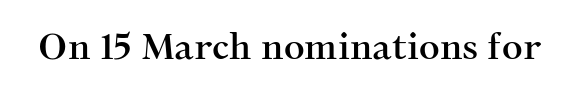
Nothing unusual about the tracking: characters are spaced as the font intends. The glyphs are unaccompanied by any horizontal stroke below them. Yep, those are serifs on the letters. The letters advance in unequal steps, a hallmark of proportional type. Nope, not italic — everything's standing straight.
